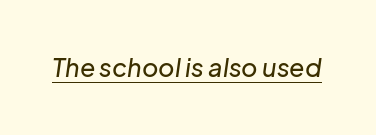
Q: Is the text italic (slanted)? A: Yes, it leans right by about 8 degrees.
Q: Is the text underlined? A: Yes.
Q: Is the spacing between letters normal or unusually wide? A: Normal.
